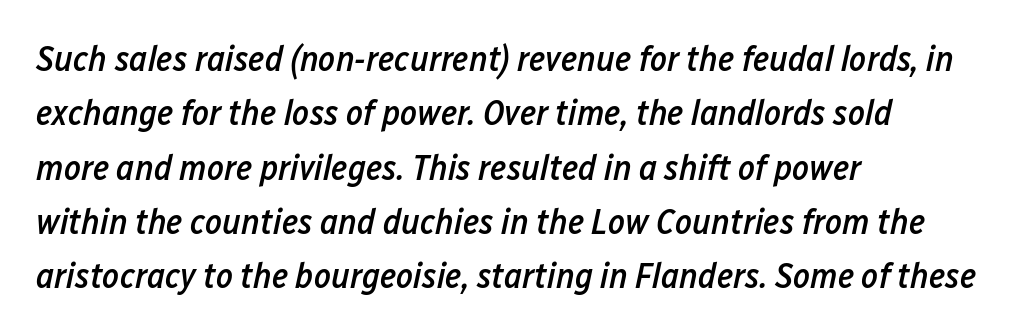
{"italic": "yes", "lean": "right", "slant_degrees": 12, "bold": "semi", "weight": "semibold", "width": "condensed", "stroke_contrast": "low", "x_height": "medium", "monospaced": "no", "underline": "no", "align": "left", "line_spacing": "normal", "line_spacing_ratio": 1.51, "letter_spacing": "normal", "letter_spacing_em": 0.0, "glyph_px": 36}
